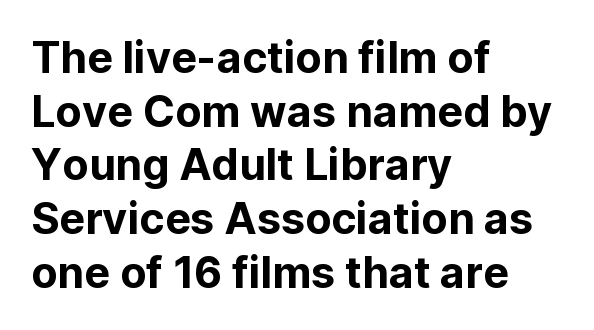
{"serif": "no", "italic": "no", "width": "normal", "stroke_contrast": "low", "x_height": "medium", "monospaced": "no", "underline": "no", "align": "left", "line_spacing": "normal", "line_spacing_ratio": 1.25, "letter_spacing": "normal", "letter_spacing_em": 0.0, "glyph_px": 43}
